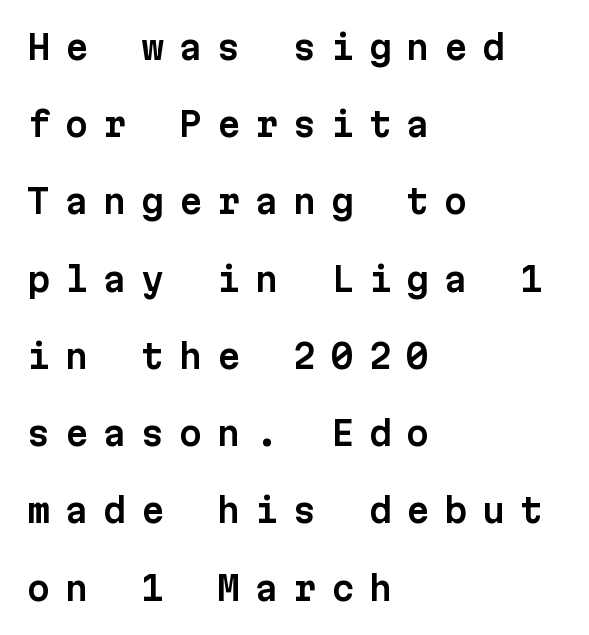
The image shows 33 px sans-serif type, upright, monospaced; set left-aligned, loose line spacing (2.34x), unusually wide letter spacing (+0.45 em), not underlined; low stroke contrast and a medium x-height.
